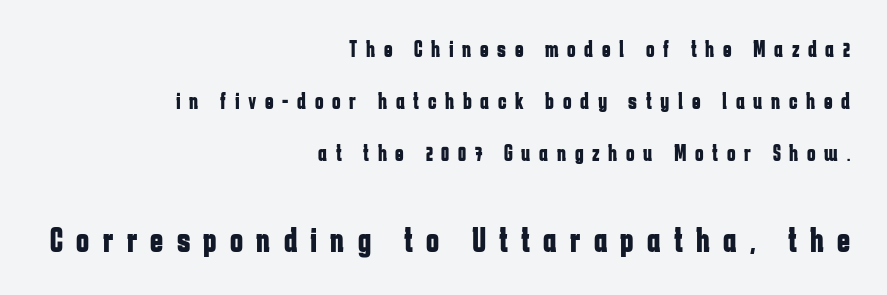
{"serif": "no", "italic": "no", "bold": "yes", "weight": "bold", "width": "condensed", "stroke_contrast": "low", "x_height": "medium", "monospaced": "no", "underline": "no", "align": "right", "line_spacing": "loose", "line_spacing_ratio": 2.26, "letter_spacing": "wide", "letter_spacing_em": 0.38, "larger_block": "second", "size_ratio": 1.52, "glyph_px": 35}
